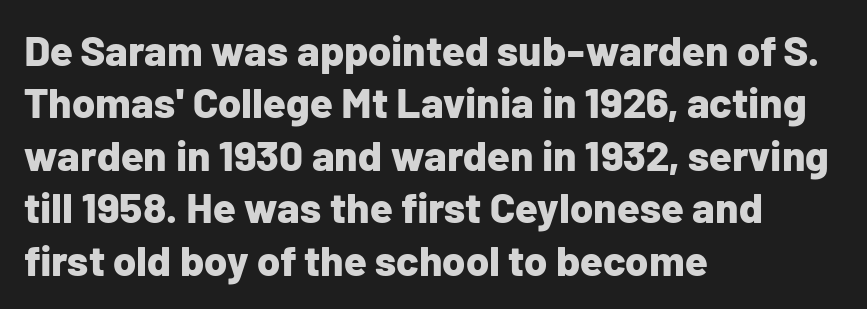
Q: Is the text bold? A: Yes.
Q: Is the text italic (slanted)? A: No, it is upright.
Q: Is the typeface a serif or a sans-serif typeface? A: Sans-serif.
Q: Is the text underlined? A: No.
Q: How is the paragraph aligned? A: Left-aligned.
Q: Is the spacing between letters normal or unusually wide? A: Normal.
Q: Is the spacing between lines tight, normal or loose? A: Normal.
Q: Width (condensed, normal, or wide)? A: Normal.
Q: Stroke contrast? A: Low.
Q: x-height? A: Medium.
Q: Monospaced? A: No.
